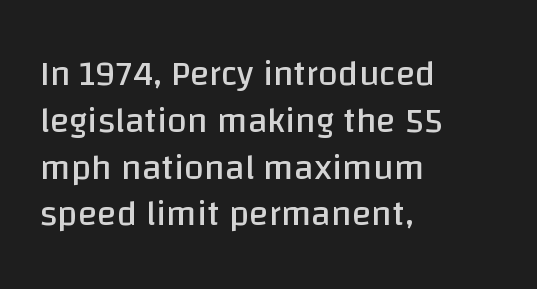
Font category for this specimen: sans-serif. The line-height multiplier appears to be the usual default. Bare-footed words on every line. Proportional: the letters do not fall into vertical columns. The letters stand straight up with perfectly vertical stems. The typesetter chose a ragged-right arrangement here.
